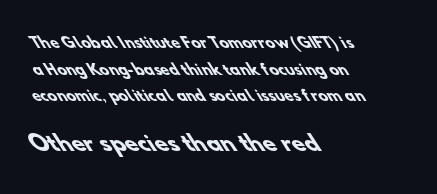
The image shows 21 px bold type; set left-aligned, loose line spacing (1.9x), normal letter spacing, not underlined; the second (bottom) block is 1.5x larger.
